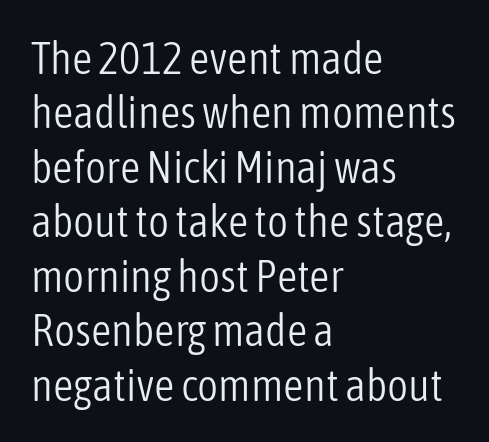
The image shows 45 px light, condensed sans-serif type, upright; set left-aligned, line spacing 1.21x, normal letter spacing, not underlined; low stroke contrast and a medium x-height.
